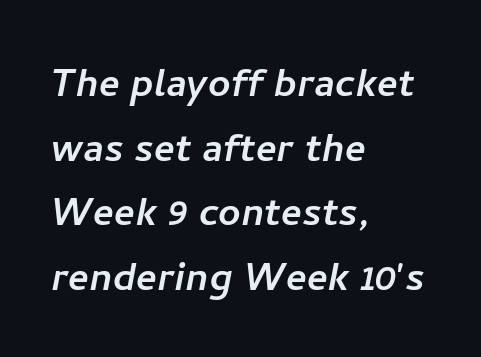
{"serif": "no", "width": "normal", "stroke_contrast": "low", "x_height": "medium", "monospaced": "no", "underline": "no", "align": "left", "line_spacing": "normal", "line_spacing_ratio": 1.32, "letter_spacing": "normal", "letter_spacing_em": 0.0, "glyph_px": 49}
